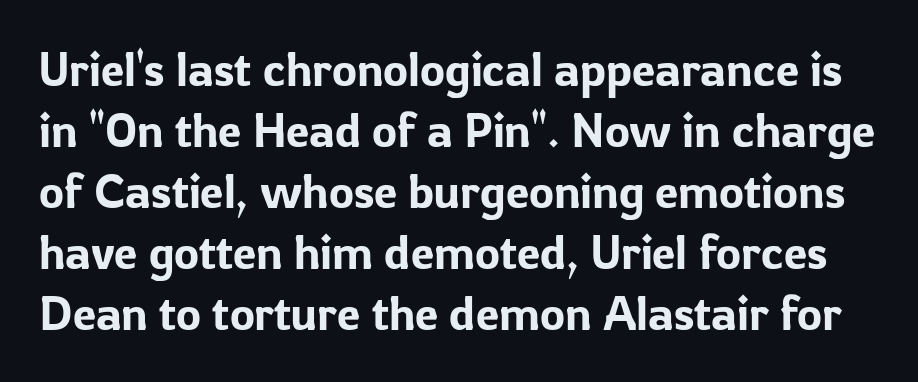
Q: Is the text italic (slanted)? A: No, it is upright.
Q: Is the typeface a serif or a sans-serif typeface? A: Sans-serif.
Q: Is the text underlined? A: No.
Q: Is the spacing between letters normal or unusually wide? A: Normal.
Q: Is the spacing between lines tight, normal or loose? A: Normal.
Q: Width (condensed, normal, or wide)? A: Normal.
Q: Stroke contrast? A: Low.
Q: x-height? A: Medium.
Q: Monospaced? A: No.
